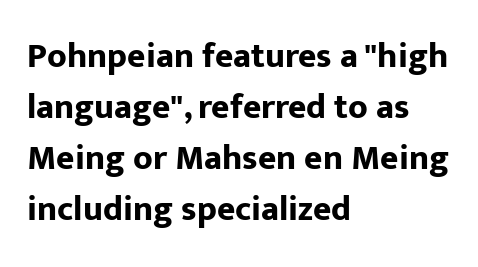
The image shows 35 px bold sans-serif type, upright; set left-aligned, normal line spacing (1.46x), normal letter spacing, not underlined; low stroke contrast and a medium x-height.
